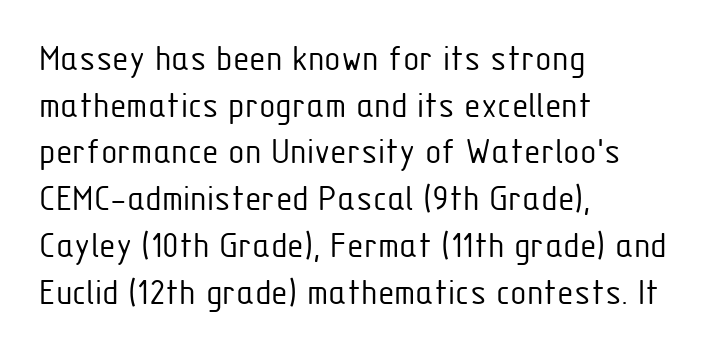
Q: Is the text bold? A: No.
Q: Is the text italic (slanted)? A: No, it is upright.
Q: Is the typeface a serif or a sans-serif typeface? A: Sans-serif.
Q: Is the text underlined? A: No.
Q: How is the paragraph aligned? A: Left-aligned.
Q: Is the spacing between letters normal or unusually wide? A: Normal.
Q: Width (condensed, normal, or wide)? A: Condensed.
Q: Stroke contrast? A: Low.
Q: x-height? A: Medium.
Q: Monospaced? A: No.
